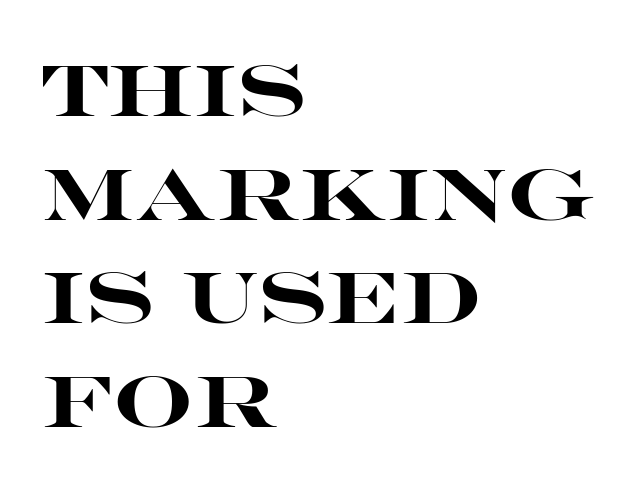
The image shows 71 px heavy, wide type, upright; set left-aligned, normal line spacing (1.46x), normal letter spacing, not underlined; high stroke contrast and a large x-height.
